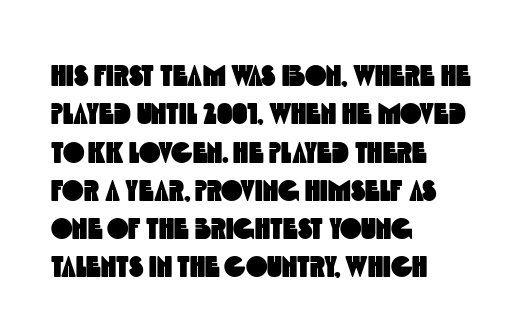
Q: Is the typeface a serif or a sans-serif typeface? A: Sans-serif.
Q: Is the text underlined? A: No.
Q: How is the paragraph aligned? A: Left-aligned.
Q: Is the spacing between letters normal or unusually wide? A: Normal.
Q: Is the spacing between lines tight, normal or loose? A: Normal.
Q: Width (condensed, normal, or wide)? A: Condensed.
Q: x-height? A: Large.
Q: Monospaced? A: No.
